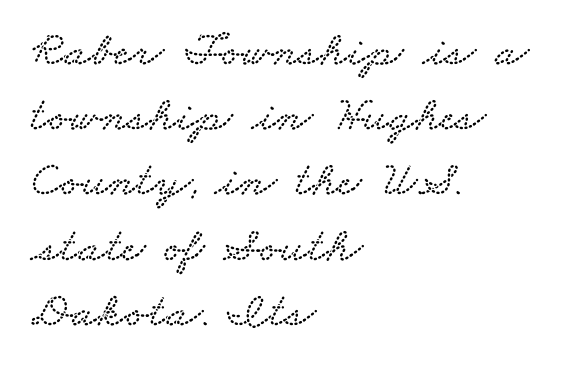
Q: Is the typeface a serif or a sans-serif typeface? A: Serif.
Q: Is the text underlined? A: No.
Q: How is the paragraph aligned? A: Left-aligned.
Q: Is the spacing between letters normal or unusually wide? A: Normal.
Q: Is the spacing between lines tight, normal or loose? A: Normal.
Q: Width (condensed, normal, or wide)? A: Wide.
Q: Stroke contrast? A: Low.
Q: x-height? A: Small.
Q: Monospaced? A: No.
